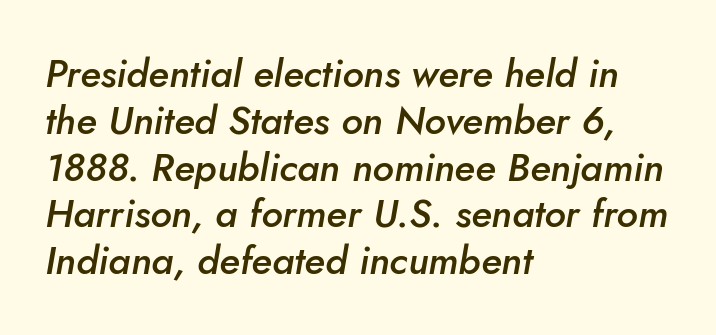
Weight check: semibold — heavier than regular, not quite bold. This sample is left-justified, so line endings fall wherever the words run out. This sample has the flowing, uneven cadence of proportional lettering. Any mark beneath the type? The region is blank. The letterforms sit shoulder to shoulder at normal distance. Characters are canted at an angle relative to the baseline's perpendicular.
